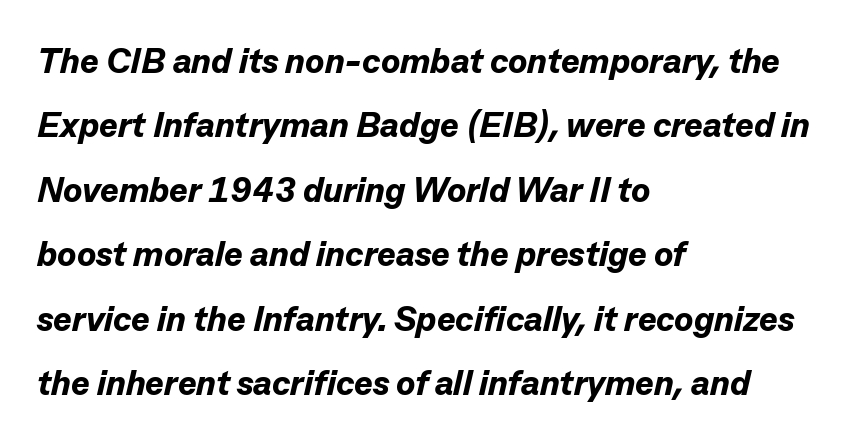
{"italic": "yes", "lean": "right", "slant_degrees": 13, "bold": "yes", "weight": "bold", "width": "normal", "stroke_contrast": "low", "x_height": "medium", "monospaced": "no", "underline": "no", "align": "left", "line_spacing_ratio": 1.84, "letter_spacing": "normal", "letter_spacing_em": 0.0, "glyph_px": 35}
